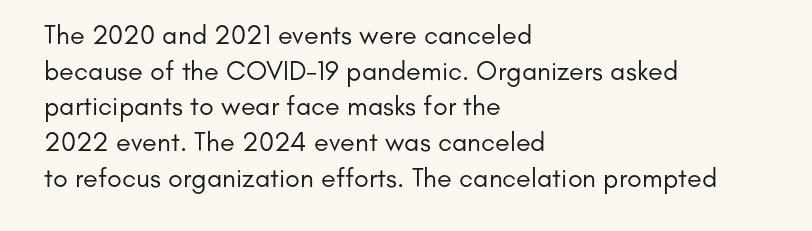
Notice how descenders clear the ascenders below comfortably — that's standard leading. Rule under the text: the space is simply empty. This rendering uses left alignment, leaving the right contour irregular. The type sits square on the baseline with zero lean. The font sits on the lighter half of the weight spectrum, regular included. The gaps between neighbouring characters are ordinary and unremarkable.
